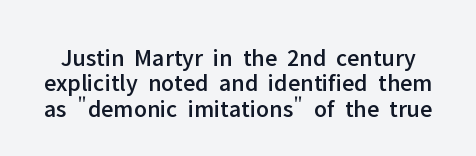
Q: Is the text italic (slanted)? A: No, it is upright.
Q: Is the text underlined? A: No.
Q: Is the spacing between letters normal or unusually wide? A: Normal.
Q: Is the spacing between lines tight, normal or loose? A: Tight.
